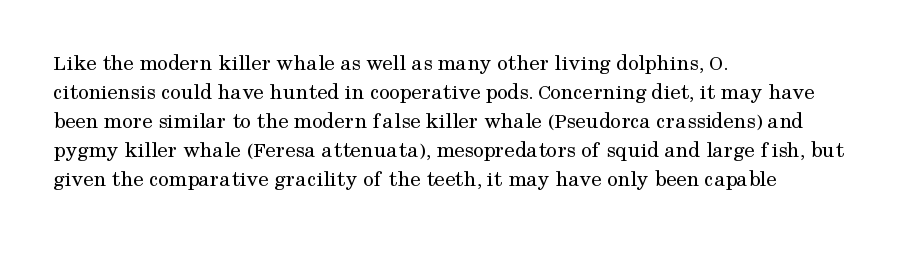
A typesetter would call this zero additional tracking. If you drew a line through each stem, it would be perfectly vertical. This block has exactly the height ordinary leading produces. Teacher's note: observe the even left margin — that is flush-left alignment. The area under the type is left untouched. This is not heavy type; no bold has been used.
